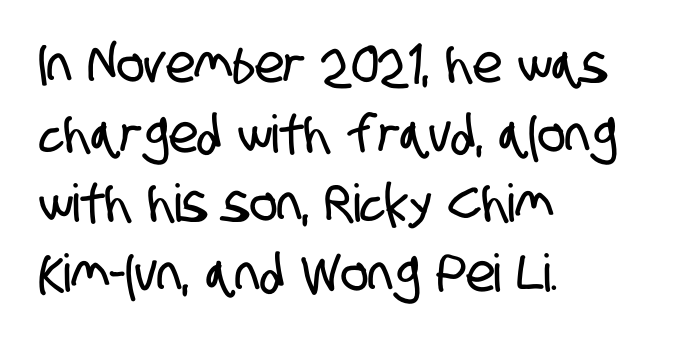
{"serif": "no", "width": "condensed", "stroke_contrast": "low", "x_height": "large", "monospaced": "no", "underline": "no", "align": "left", "line_spacing": "normal", "line_spacing_ratio": 1.34, "letter_spacing": "normal", "letter_spacing_em": 0.0, "glyph_px": 52}
